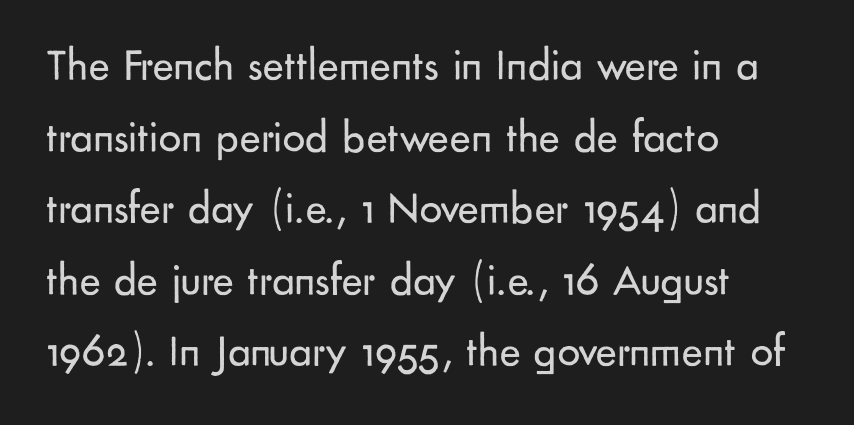
The letters sit at their default tracking, neither squeezed nor spread. The designer went with a sans here, leaving each stem footless. The passage shown is typed in a proportional face where columns would drift. Honestly, the row spacing looks completely unremarkable. Line starts are locked; line ends wander. If you drew a line through each stem, it would be perfectly vertical.
